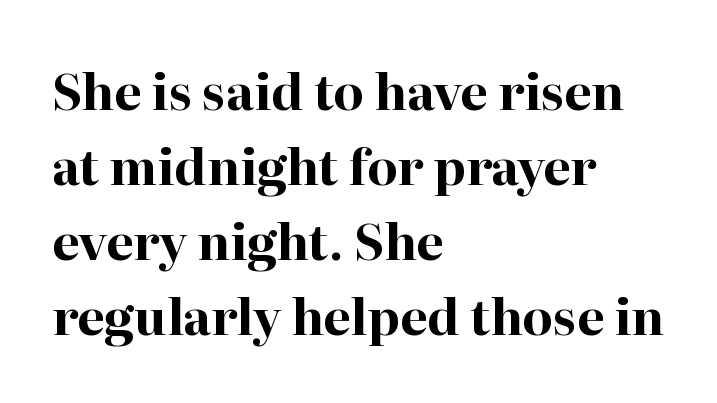
The image shows 49 px bold serif type, upright; set left-aligned, normal line spacing (1.53x), normal letter spacing, not underlined; high stroke contrast and a medium x-height.
